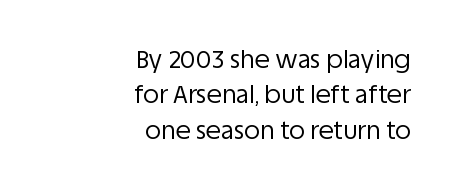
Q: Is the text bold? A: No.
Q: Is the text italic (slanted)? A: No, it is upright.
Q: Is the text underlined? A: No.
Q: How is the paragraph aligned? A: Right-aligned.
Q: Is the spacing between letters normal or unusually wide? A: Normal.
Q: Is the spacing between lines tight, normal or loose? A: Normal.
